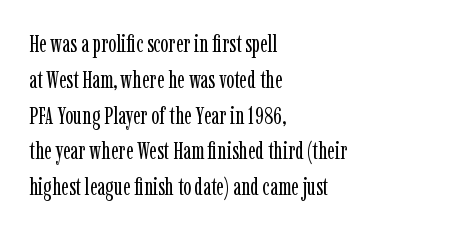
Q: Is the text bold? A: No.
Q: Is the text italic (slanted)? A: No, it is upright.
Q: Is the text underlined? A: No.
Q: How is the paragraph aligned? A: Left-aligned.
Q: Is the spacing between letters normal or unusually wide? A: Normal.
Q: Is the spacing between lines tight, normal or loose? A: Normal.
